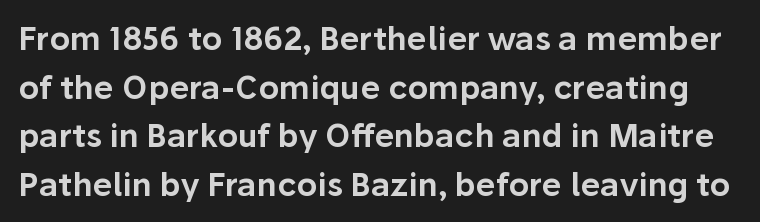
Q: Is the text italic (slanted)? A: No, it is upright.
Q: Is the typeface a serif or a sans-serif typeface? A: Sans-serif.
Q: Is the text underlined? A: No.
Q: Is the spacing between letters normal or unusually wide? A: Normal.
Q: Is the spacing between lines tight, normal or loose? A: Normal.
Q: Width (condensed, normal, or wide)? A: Normal.
Q: Stroke contrast? A: Low.
Q: x-height? A: Medium.
Q: Monospaced? A: No.
